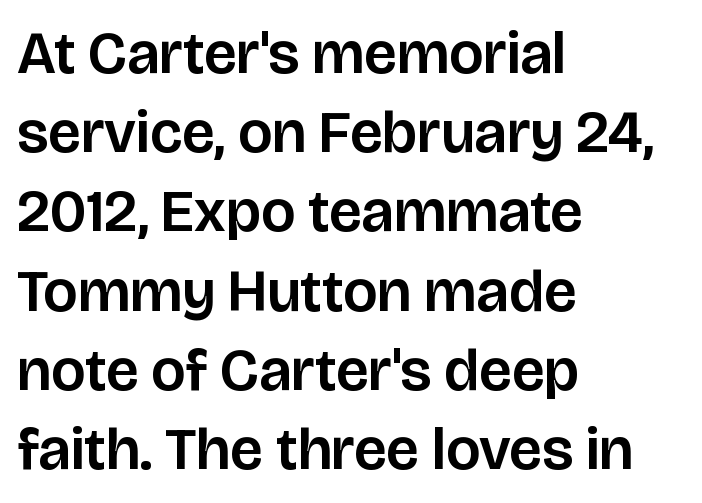
{"serif": "no", "italic": "no", "width": "normal", "stroke_contrast": "low", "x_height": "large", "monospaced": "no", "underline": "no", "align": "left", "line_spacing": "normal", "line_spacing_ratio": 1.32, "letter_spacing": "normal", "letter_spacing_em": 0.0, "glyph_px": 60}
